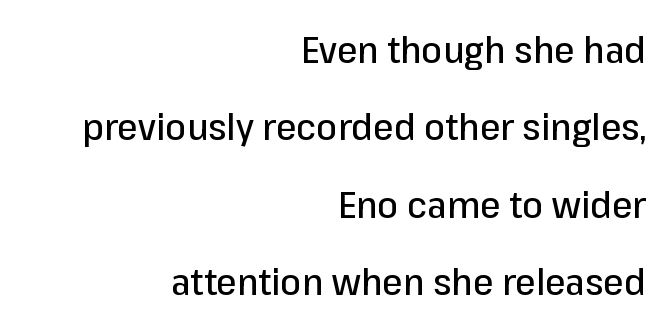
The letters advance in unequal steps, a hallmark of proportional type. Characters remain perfectly vertical along every line. A clean baseline with only descenders dipping below it. What stands out about the letter spacing? Nothing — it is the standard amount. These lines stack with their right ends in a neat column. The space between consecutive lines is lavish.
